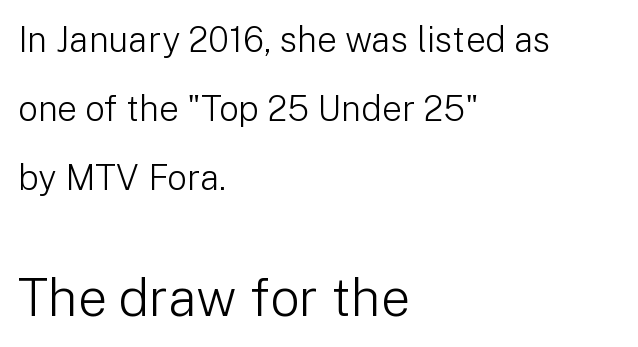
The image shows 52 px light sans-serif type, upright; set left-aligned, loose line spacing (1.97x), normal letter spacing, not underlined; the second (bottom) block is 1.49x larger; low stroke contrast and a medium x-height.
